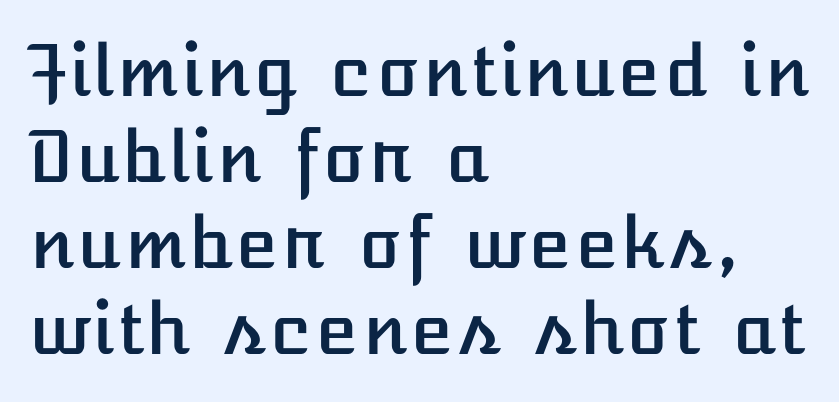
Descender tails drop into unmarked territory. The horizontal fit of the characters is conventional and even. It's the straight-up-and-down kind of type. One-word summary of the alignment: left.
